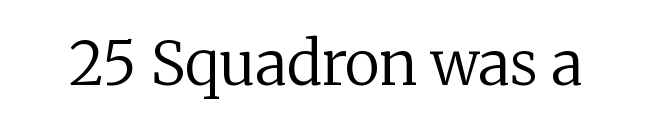
{"serif": "yes", "italic": "no", "bold": "no", "weight": "regular", "width": "normal", "stroke_contrast": "low", "x_height": "medium", "monospaced": "no", "underline": "no", "letter_spacing": "normal", "letter_spacing_em": 0.0, "glyph_px": 60}
